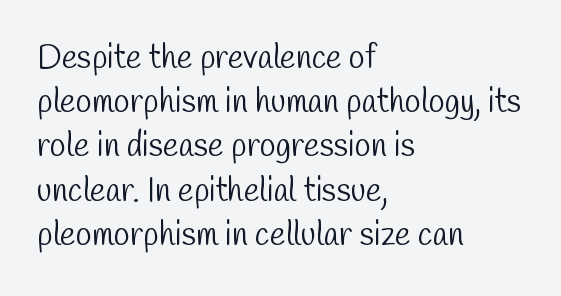
{"serif": "no", "bold": "no", "weight": "light", "width": "condensed", "stroke_contrast": "low", "x_height": "medium", "monospaced": "no", "underline": "no", "align": "left", "line_spacing": "normal", "line_spacing_ratio": 1.34, "letter_spacing": "normal", "letter_spacing_em": 0.0, "glyph_px": 33}
